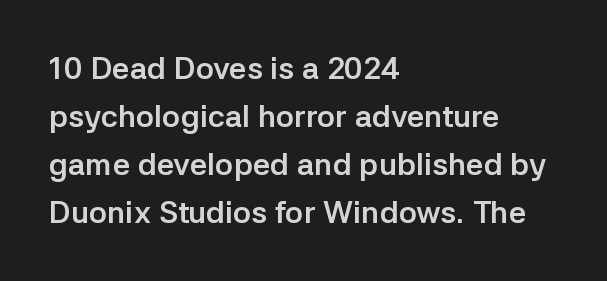
Q: Is the text bold? A: Yes.
Q: Is the text italic (slanted)? A: No, it is upright.
Q: Is the typeface a serif or a sans-serif typeface? A: Sans-serif.
Q: Is the text underlined? A: No.
Q: How is the paragraph aligned? A: Left-aligned.
Q: Is the spacing between letters normal or unusually wide? A: Normal.
Q: Is the spacing between lines tight, normal or loose? A: Normal.
Q: Width (condensed, normal, or wide)? A: Normal.
Q: Stroke contrast? A: Low.
Q: x-height? A: Medium.
Q: Monospaced? A: No.
